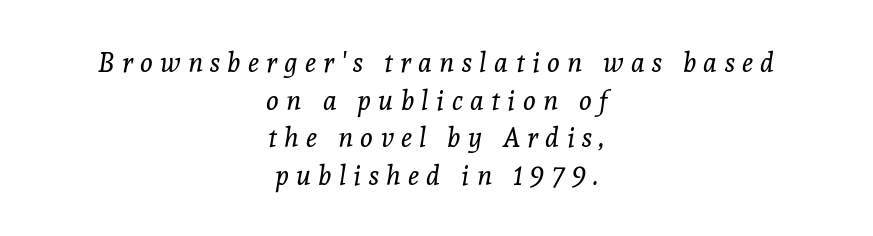
Only glyphs here, with clear space below each row. Does the copy run flush right? No — it is centered line by line. Stem width sits at or under what a default text font uses. The lettering tilts uniformly, giving the passage an italic look. Does the leading feel generous? No, just average.
